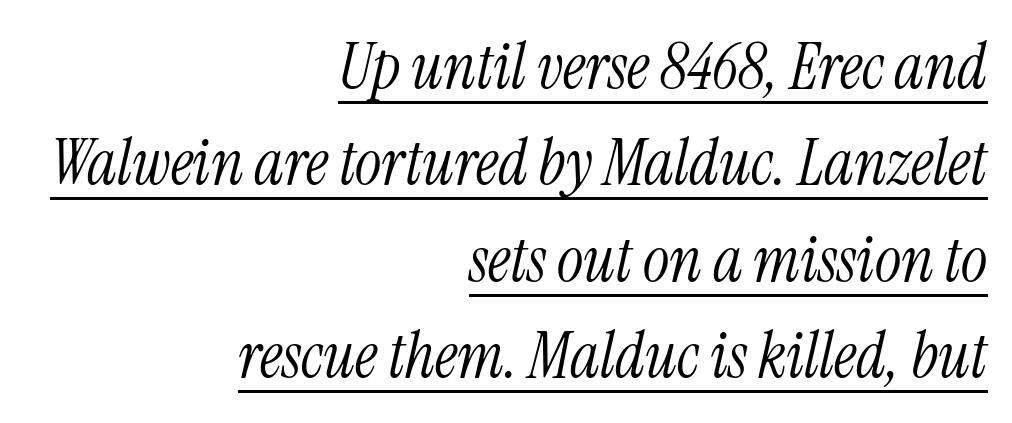
Q: Is the text bold? A: No.
Q: Is the text italic (slanted)? A: Yes, it leans right by about 13 degrees.
Q: Is the typeface a serif or a sans-serif typeface? A: Serif.
Q: Is the text underlined? A: Yes.
Q: How is the paragraph aligned? A: Right-aligned.
Q: Is the spacing between letters normal or unusually wide? A: Normal.
Q: Is the spacing between lines tight, normal or loose? A: Normal.
Q: Width (condensed, normal, or wide)? A: Condensed.
Q: Stroke contrast? A: Medium.
Q: x-height? A: Medium.
Q: Monospaced? A: No.
